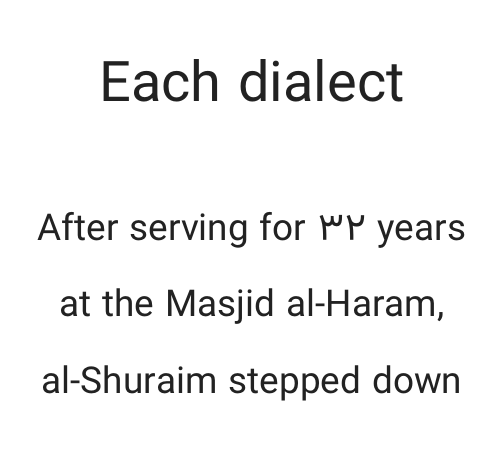
{"serif": "no", "italic": "no", "bold": "no", "weight": "regular", "width": "normal", "stroke_contrast": "low", "x_height": "medium", "monospaced": "no", "underline": "no", "align": "center", "line_spacing": "loose", "line_spacing_ratio": 2.07, "letter_spacing": "normal", "letter_spacing_em": 0.0, "larger_block": "first", "size_ratio": 1.51, "glyph_px": 56}
